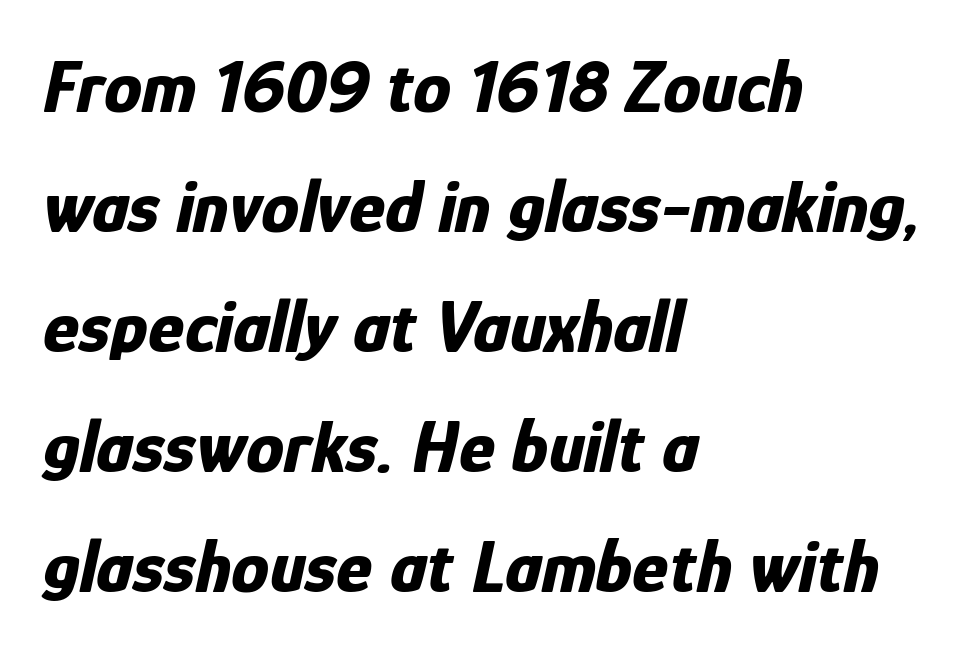
The image shows 76 px bold, condensed type, italic (leaning right); set left-aligned, normal line spacing (1.58x), normal letter spacing, not underlined; low stroke contrast and a medium x-height.
